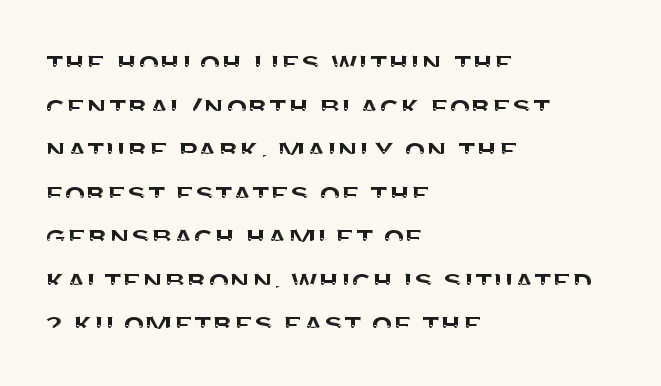
{"serif": "no", "italic": "no", "width": "normal", "stroke_contrast": "medium", "x_height": "large", "monospaced": "no", "underline": "no", "align": "left", "line_spacing": "normal", "line_spacing_ratio": 1.28, "letter_spacing": "normal", "letter_spacing_em": 0.0, "glyph_px": 34}
